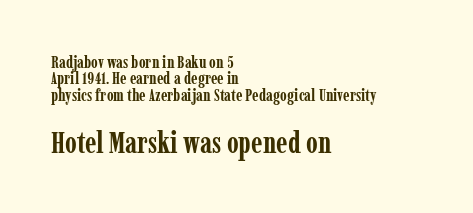
The image shows 30 px semibold, condensed serif type, upright; set left-aligned, tight line spacing (0.97x), normal letter spacing, not underlined; the second (bottom) block is 1.76x larger; low stroke contrast and a medium x-height.
